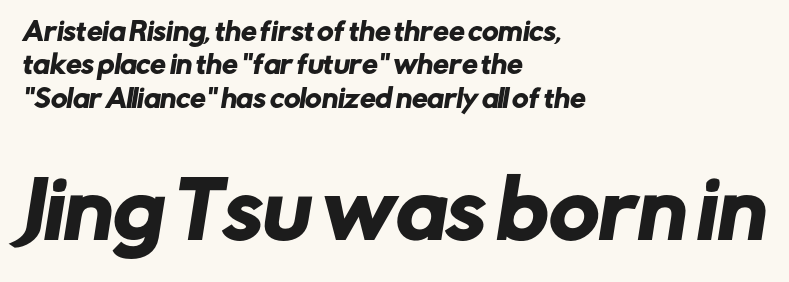
Q: Is the typeface a serif or a sans-serif typeface? A: Sans-serif.
Q: Is the text underlined? A: No.
Q: How is the paragraph aligned? A: Left-aligned.
Q: Is the spacing between letters normal or unusually wide? A: Normal.
Q: Is the spacing between lines tight, normal or loose? A: Normal.
Q: Which block of text is set in a larger size, the first (top) or the second (bottom)? A: The second (bottom) one.
Q: Width (condensed, normal, or wide)? A: Normal.
Q: Stroke contrast? A: Low.
Q: x-height? A: Medium.
Q: Monospaced? A: No.
